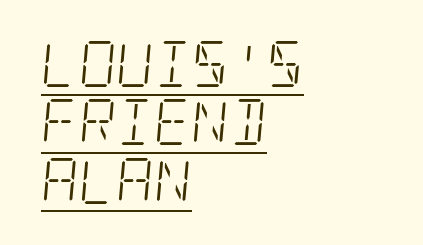
{"serif": "yes", "italic": "yes", "lean": "right", "slant_degrees": 5, "bold": "no", "weight": "light", "width": "condensed", "stroke_contrast": "low", "x_height": "large", "underline": "yes", "align": "left", "line_spacing": "normal", "line_spacing_ratio": 1.27, "letter_spacing": "normal", "letter_spacing_em": 0.0, "glyph_px": 46}
